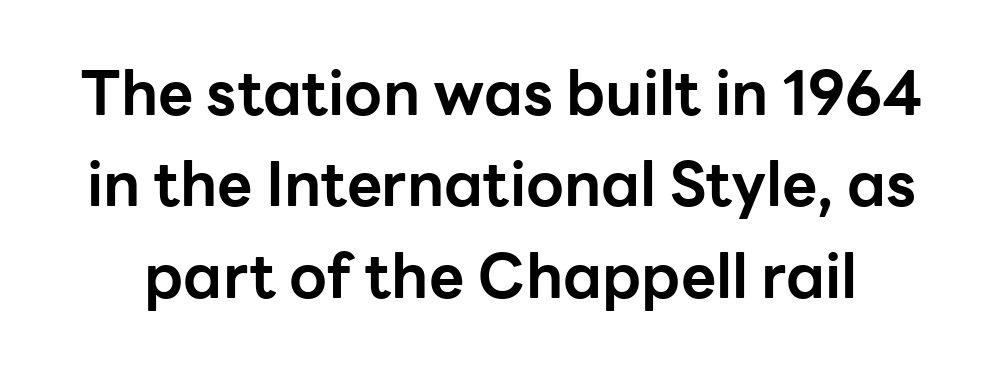
{"serif": "no", "italic": "no", "bold": "yes", "weight": "bold", "width": "normal", "stroke_contrast": "low", "x_height": "medium", "monospaced": "no", "underline": "no", "line_spacing": "normal", "line_spacing_ratio": 1.5, "letter_spacing": "normal", "letter_spacing_em": 0.0, "glyph_px": 61}
